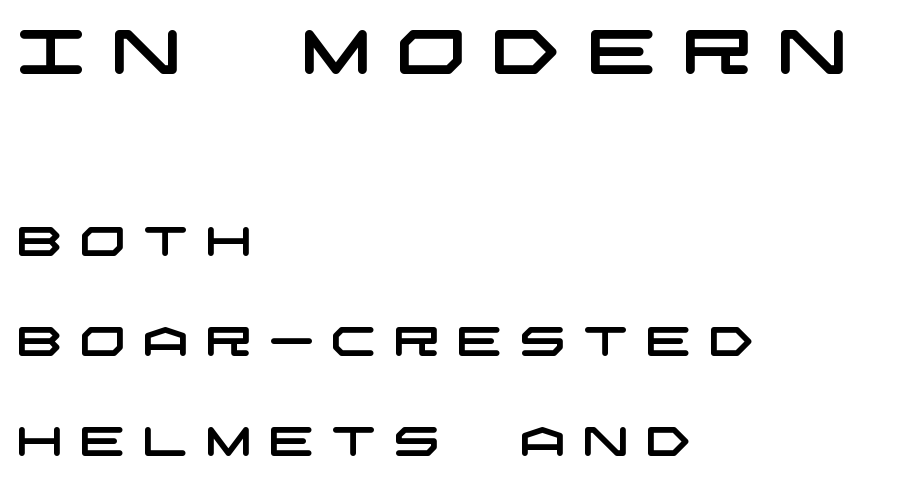
Letterform terminals end flat and unadorned throughout the passage. Block one is the big one; block two sits smaller underneath. Only glyphs here, with clear space below each row. What's the leading like? Stretched, with rows far apart. Alignment: flush left.
